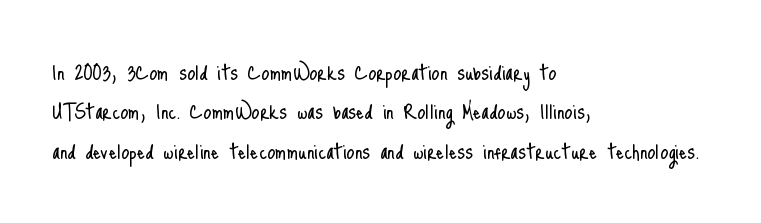
Q: Is the text bold? A: No.
Q: Is the text italic (slanted)? A: No, it is upright.
Q: Is the text underlined? A: No.
Q: How is the paragraph aligned? A: Left-aligned.
Q: Is the spacing between letters normal or unusually wide? A: Normal.
Q: Is the spacing between lines tight, normal or loose? A: Normal.
